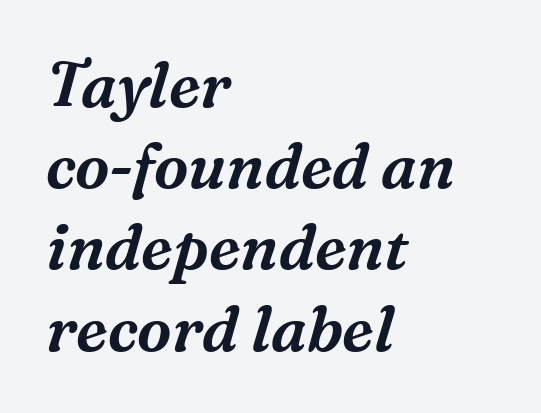
Q: Is the text italic (slanted)? A: Yes, it leans right by about 16 degrees.
Q: Is the typeface a serif or a sans-serif typeface? A: Serif.
Q: Is the text underlined? A: No.
Q: How is the paragraph aligned? A: Left-aligned.
Q: Is the spacing between letters normal or unusually wide? A: Normal.
Q: Is the spacing between lines tight, normal or loose? A: Normal.
Q: Width (condensed, normal, or wide)? A: Normal.
Q: Stroke contrast? A: Medium.
Q: x-height? A: Medium.
Q: Monospaced? A: No.
